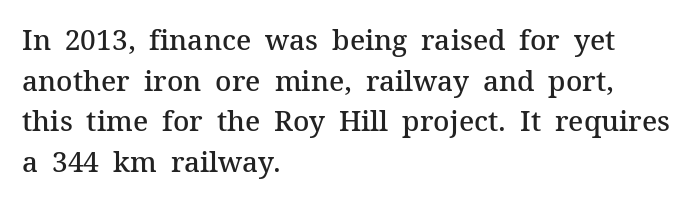
{"serif": "yes", "italic": "no", "bold": "semi", "weight": "semibold", "width": "normal", "stroke_contrast": "medium", "x_height": "medium", "monospaced": "no", "underline": "no", "align": "left", "line_spacing": "normal", "line_spacing_ratio": 1.45, "letter_spacing": "normal", "letter_spacing_em": 0.0, "glyph_px": 28}
